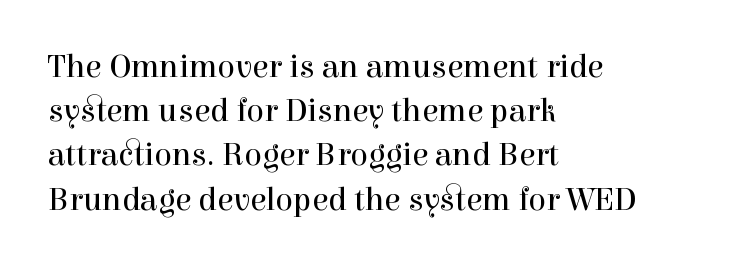
Q: Is the text bold? A: No.
Q: Is the text italic (slanted)? A: No, it is upright.
Q: Is the typeface a serif or a sans-serif typeface? A: Serif.
Q: Is the text underlined? A: No.
Q: How is the paragraph aligned? A: Left-aligned.
Q: Is the spacing between letters normal or unusually wide? A: Normal.
Q: Is the spacing between lines tight, normal or loose? A: Normal.
Q: Width (condensed, normal, or wide)? A: Normal.
Q: x-height? A: Medium.
Q: Monospaced? A: No.
